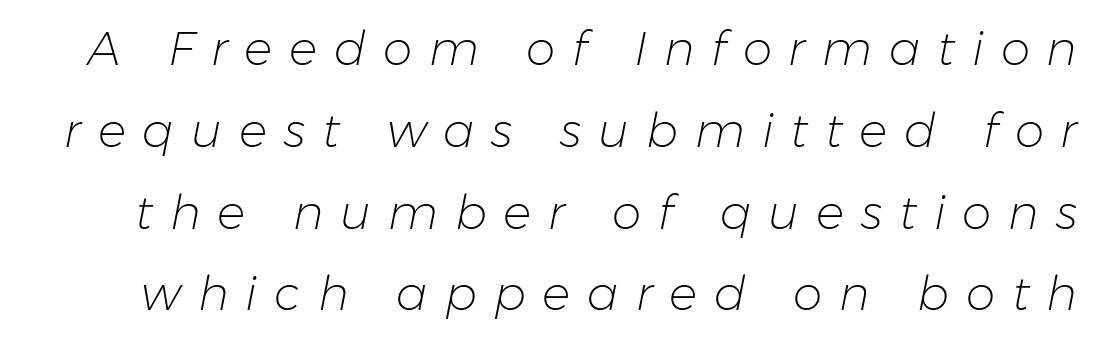
Someone cranked the tracking dial way up on this one. In terms of posture, this sample is oblique. Unmarked baselines from the first word to the last. This reads as an unemphasized weight, regular at the heaviest.
